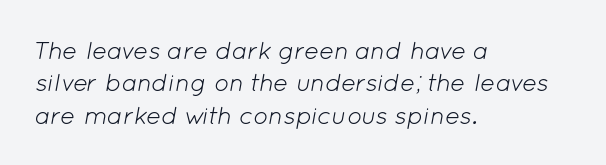
Q: Is the text bold? A: No.
Q: Is the text italic (slanted)? A: Yes, it leans right by about 12 degrees.
Q: Is the text underlined? A: No.
Q: How is the paragraph aligned? A: Left-aligned.
Q: Is the spacing between letters normal or unusually wide? A: Normal.
Q: Is the spacing between lines tight, normal or loose? A: Normal.
